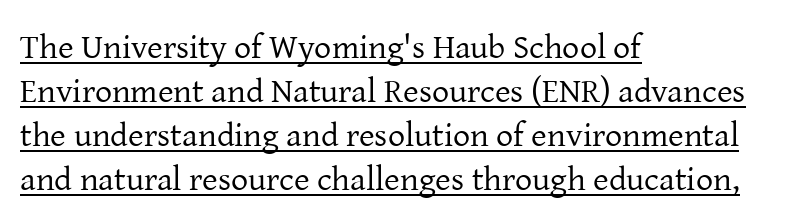
Q: Is the text bold? A: No.
Q: Is the text italic (slanted)? A: No, it is upright.
Q: Is the typeface a serif or a sans-serif typeface? A: Serif.
Q: Is the text underlined? A: Yes.
Q: How is the paragraph aligned? A: Left-aligned.
Q: Is the spacing between letters normal or unusually wide? A: Normal.
Q: Is the spacing between lines tight, normal or loose? A: Normal.
Q: Width (condensed, normal, or wide)? A: Normal.
Q: Stroke contrast? A: Low.
Q: x-height? A: Medium.
Q: Monospaced? A: No.
